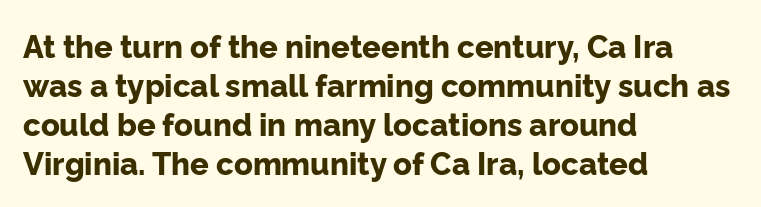
Q: Is the text bold? A: Yes.
Q: Is the text italic (slanted)? A: No, it is upright.
Q: Is the typeface a serif or a sans-serif typeface? A: Sans-serif.
Q: Is the text underlined? A: No.
Q: How is the paragraph aligned? A: Left-aligned.
Q: Is the spacing between letters normal or unusually wide? A: Normal.
Q: Is the spacing between lines tight, normal or loose? A: Normal.
Q: Width (condensed, normal, or wide)? A: Normal.
Q: Stroke contrast? A: Low.
Q: x-height? A: Medium.
Q: Monospaced? A: No.
